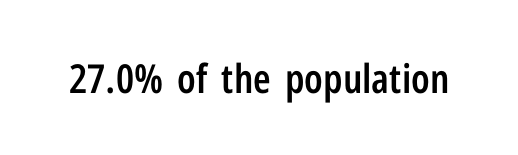
Q: Is the text bold? A: Semi-bold.
Q: Is the text italic (slanted)? A: No, it is upright.
Q: Is the typeface a serif or a sans-serif typeface? A: Sans-serif.
Q: Is the text underlined? A: No.
Q: Is the spacing between letters normal or unusually wide? A: Normal.
Q: Width (condensed, normal, or wide)? A: Condensed.
Q: Stroke contrast? A: Low.
Q: x-height? A: Medium.
Q: Monospaced? A: No.
